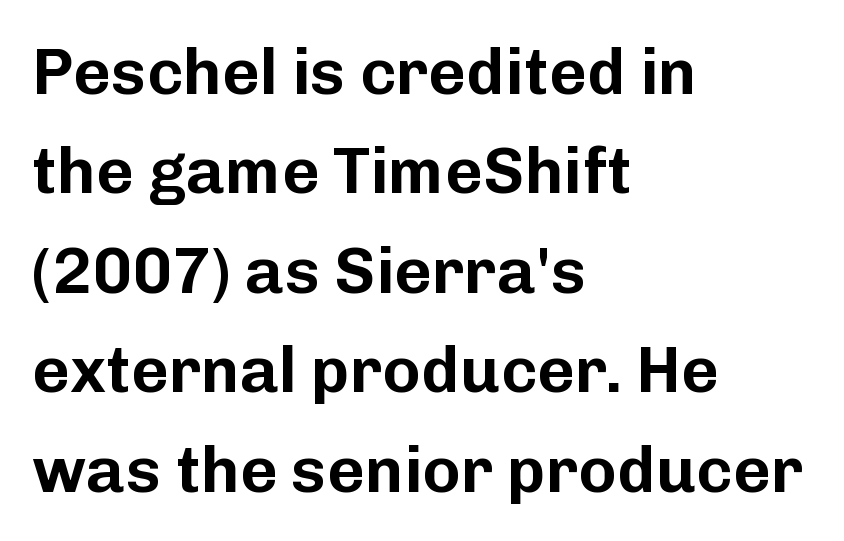
The image shows 65 px sans-serif type, upright; set left-aligned, normal line spacing (1.53x), normal letter spacing, not underlined; low stroke contrast and a medium x-height.
